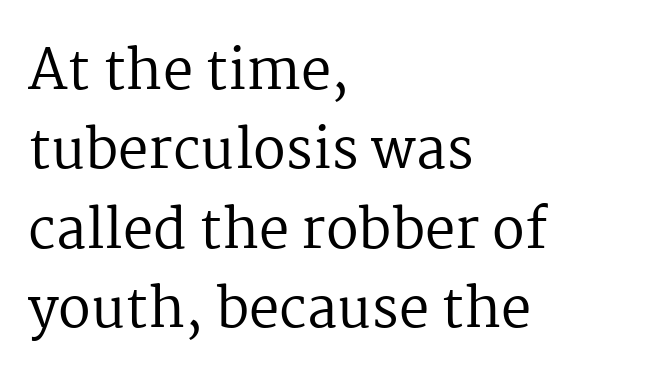
When letters stand straight like this, we call the style roman or upright. Honestly, the row spacing looks completely unremarkable. Note: serifs present on the glyphs. The lines are quadded left.
